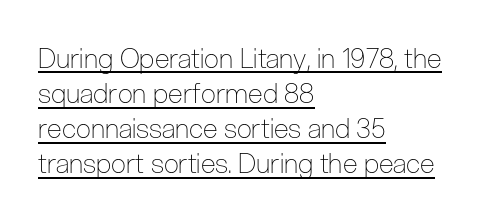
The image shows 27 px text type, upright; set left-aligned, normal line spacing (1.3x), normal letter spacing, underlined.
